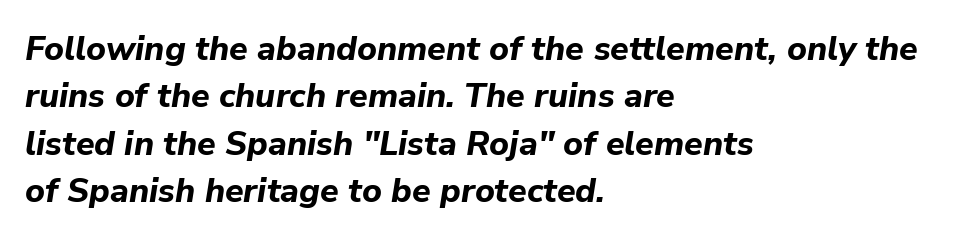
The image shows 34 px bold type, italic (leaning right); set left-aligned, normal line spacing (1.39x), normal letter spacing, not underlined; low stroke contrast and a medium x-height.
